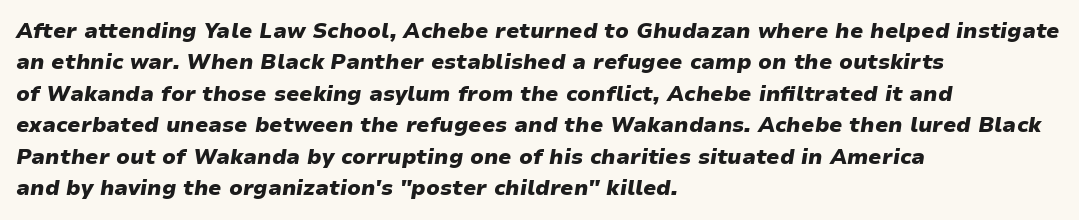
Q: Is the text bold? A: Yes.
Q: Is the text italic (slanted)? A: Yes, it leans right by about 9 degrees.
Q: Is the text underlined? A: No.
Q: How is the paragraph aligned? A: Left-aligned.
Q: Is the spacing between letters normal or unusually wide? A: Normal.
Q: Is the spacing between lines tight, normal or loose? A: Normal.
